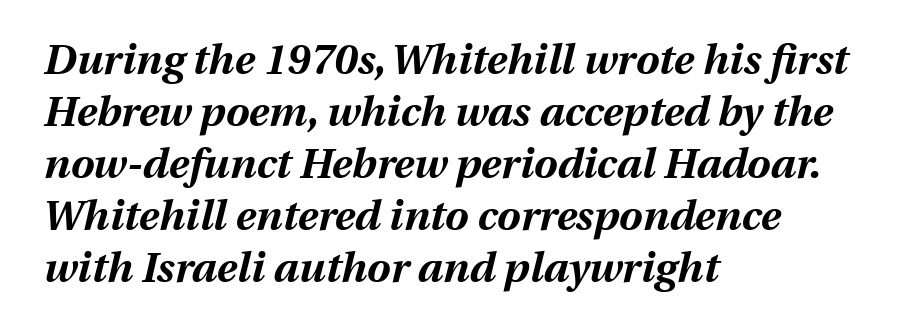
These lines keep a tight, regular rhythm from letter to letter. Notice how the passage keeps a crisp vertical edge on the left only. Each letter keeps its own natural width here, so spacing adapts to shape. Every character sits at an angle, as italics do.
